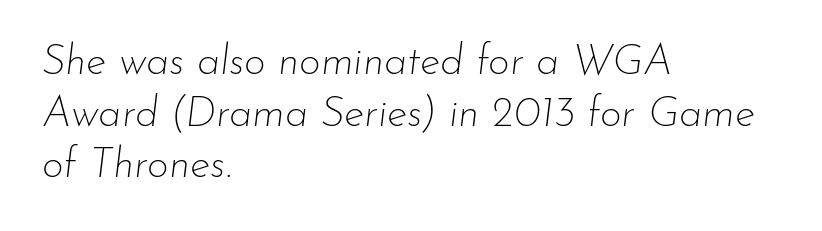
{"italic": "yes", "lean": "right", "slant_degrees": 7, "bold": "no", "weight": "thin", "width": "normal", "stroke_contrast": "low", "x_height": "small", "monospaced": "no", "underline": "no", "align": "left", "line_spacing_ratio": 1.23, "letter_spacing": "normal", "letter_spacing_em": 0.0, "glyph_px": 42}
